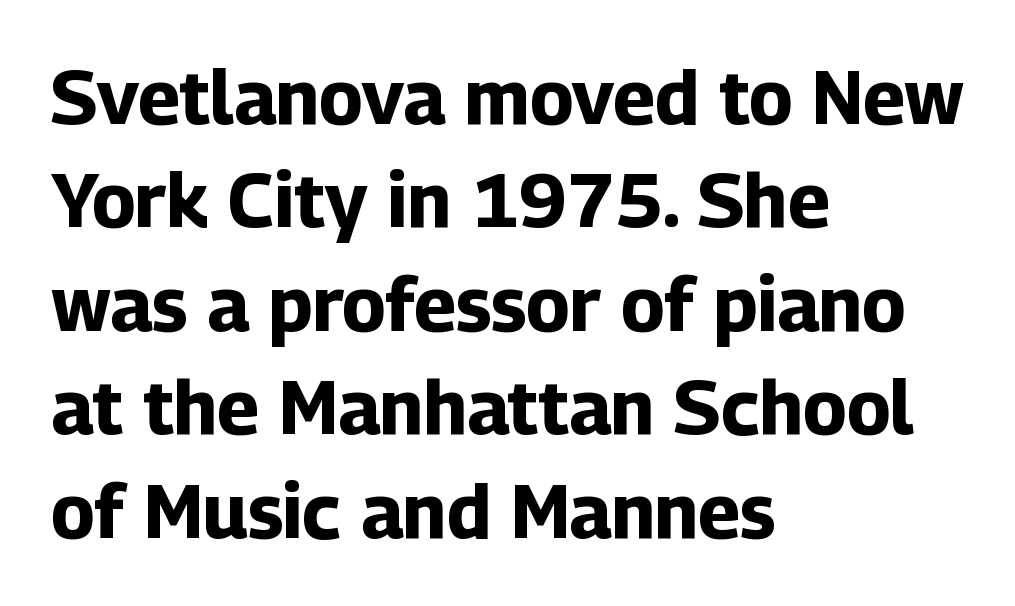
Q: Is the text bold? A: Yes.
Q: Is the text italic (slanted)? A: No, it is upright.
Q: Is the typeface a serif or a sans-serif typeface? A: Sans-serif.
Q: Is the text underlined? A: No.
Q: How is the paragraph aligned? A: Left-aligned.
Q: Is the spacing between letters normal or unusually wide? A: Normal.
Q: Is the spacing between lines tight, normal or loose? A: Normal.
Q: Width (condensed, normal, or wide)? A: Normal.
Q: Stroke contrast? A: Low.
Q: x-height? A: Medium.
Q: Monospaced? A: No.
